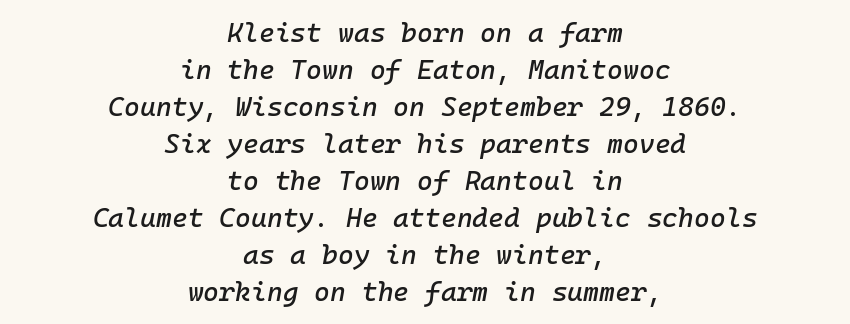
Q: Is the text italic (slanted)? A: Yes, it leans right by about 10 degrees.
Q: Is the text underlined? A: No.
Q: How is the paragraph aligned? A: Centered.
Q: Is the spacing between letters normal or unusually wide? A: Normal.
Q: Is the spacing between lines tight, normal or loose? A: Normal.
